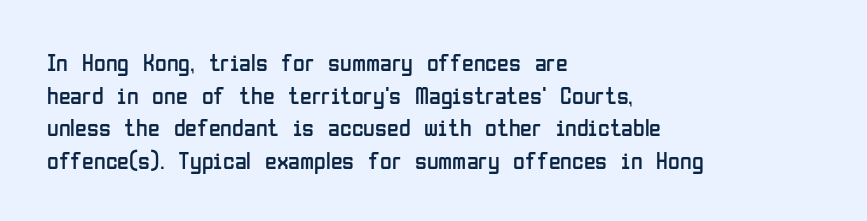
{"italic": "no", "bold": "no", "underline": "no", "align": "left", "line_spacing": "normal", "line_spacing_ratio": 1.36, "letter_spacing": "normal", "letter_spacing_em": 0.0, "glyph_px": 24}
